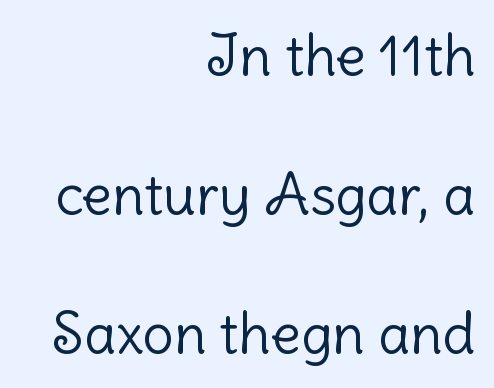
Q: Is the text bold? A: No.
Q: Is the text italic (slanted)? A: No, it is upright.
Q: Is the typeface a serif or a sans-serif typeface? A: Sans-serif.
Q: Is the text underlined? A: No.
Q: How is the paragraph aligned? A: Right-aligned.
Q: Is the spacing between letters normal or unusually wide? A: Normal.
Q: Is the spacing between lines tight, normal or loose? A: Loose.
Q: Width (condensed, normal, or wide)? A: Normal.
Q: Stroke contrast? A: Low.
Q: x-height? A: Medium.
Q: Monospaced? A: No.
